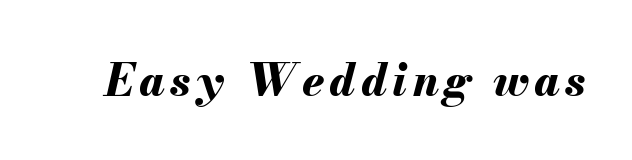
{"italic": "yes", "lean": "right", "slant_degrees": 13, "bold": "yes", "weight": "bold", "width": "normal", "stroke_contrast": "medium", "x_height": "small", "monospaced": "no", "underline": "no", "glyph_px": 44}
